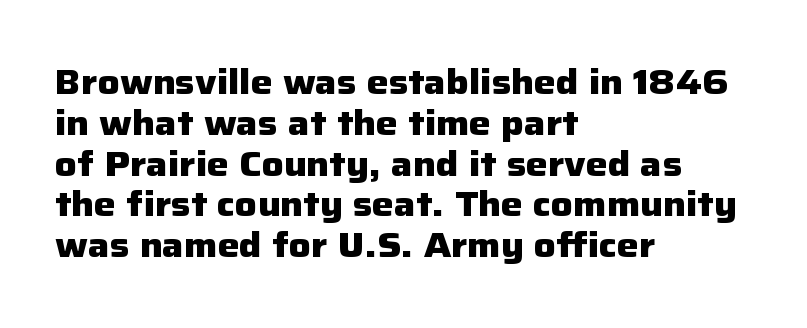
{"serif": "no", "italic": "no", "bold": "yes", "weight": "heavy", "width": "normal", "stroke_contrast": "low", "x_height": "medium", "monospaced": "no", "underline": "no", "align": "left", "line_spacing_ratio": 1.2, "letter_spacing": "normal", "letter_spacing_em": 0.0, "glyph_px": 34}
